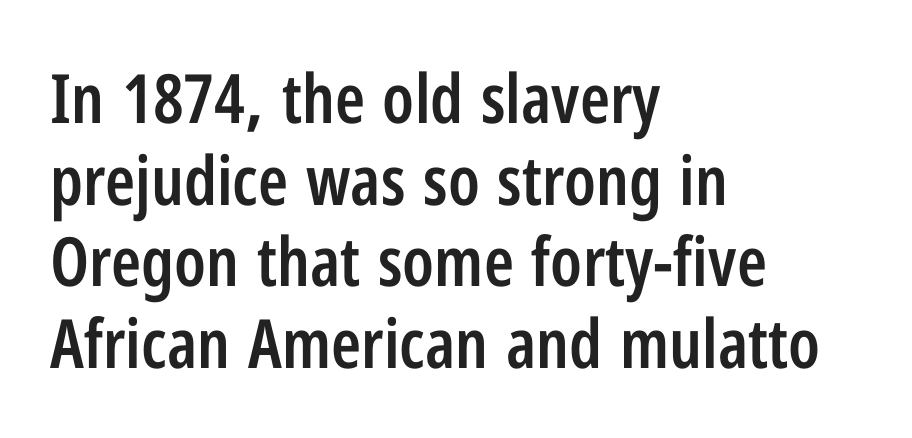
The image shows 68 px semibold, condensed sans-serif type, upright; set left-aligned, line spacing 1.2x, normal letter spacing, not underlined; low stroke contrast and a medium x-height.
